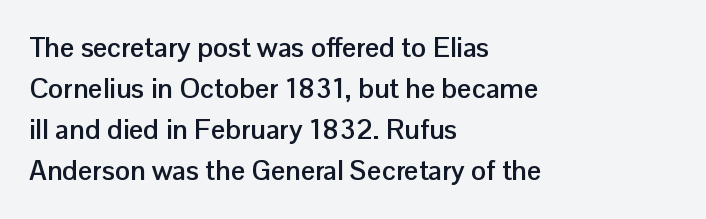
{"serif": "no", "italic": "no", "bold": "yes", "weight": "semibold", "width": "normal", "stroke_contrast": "low", "x_height": "medium", "monospaced": "no", "underline": "no", "align": "left", "line_spacing": "normal", "line_spacing_ratio": 1.47, "letter_spacing": "normal", "letter_spacing_em": 0.0, "glyph_px": 28}
